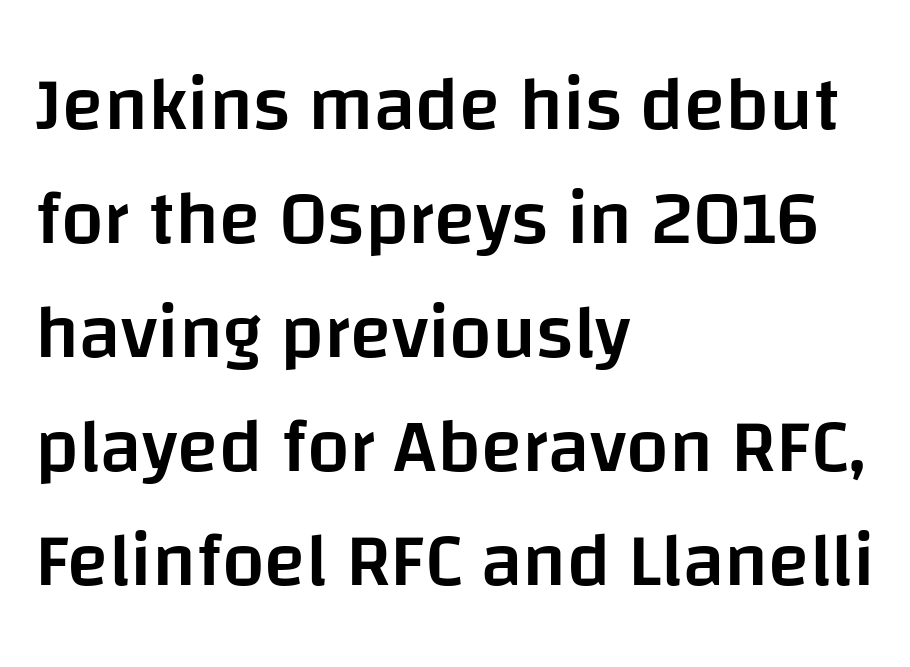
Left-aligned paragraph, ragged on the right. Baseline-to-baseline distance is the conventional proportion of letter height. The letters advance in unequal steps, a hallmark of proportional type. Weight check: semibold — heavier than regular, not quite bold. Words float on clear page, feet unadorned.
